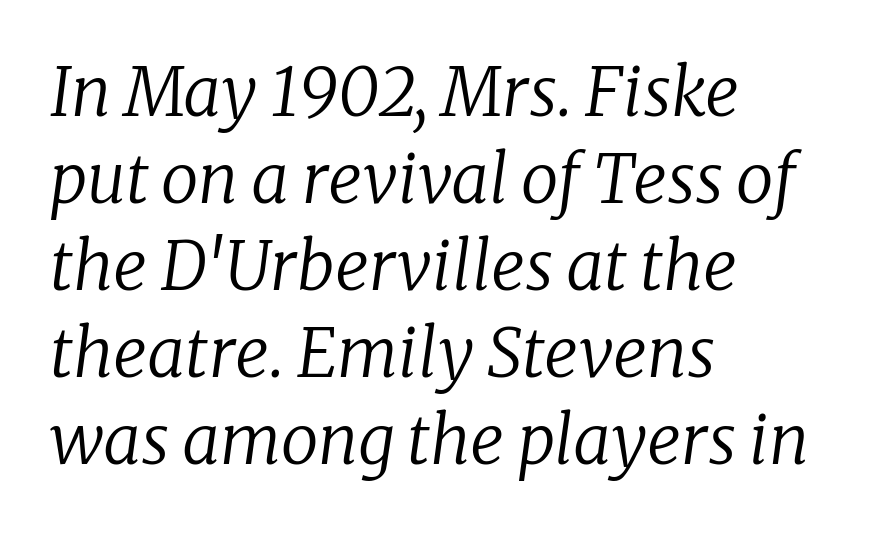
The cut favours lightness, reaching ordinary text weight at its darkest. A typesetter would label this face a serif. The rendering uses natural spacing where letterforms have individual widths. Which margin do the lines hug? The left one — the right edge is uneven. Compared with ordinary roman type, these characters are visibly tilted.
